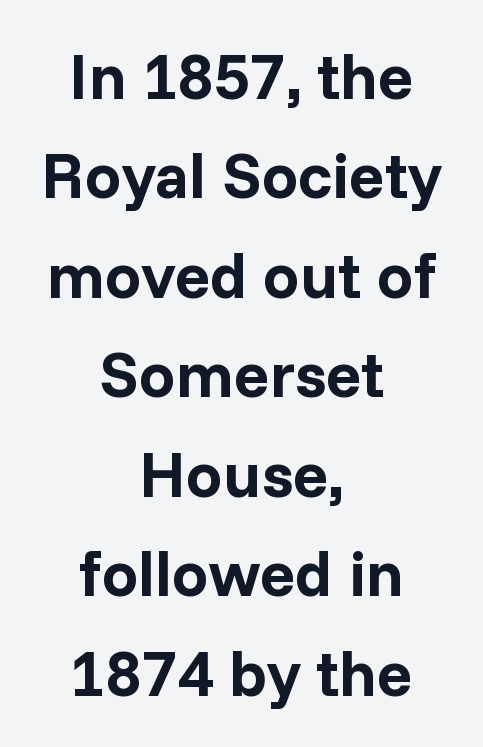
Check where the strokes stop: nothing finishes them off — pure sans. The specimen omits any rule beneath the text block's lines. Short note: letters normally spaced. No italicization has been applied; the sample stays upright.
